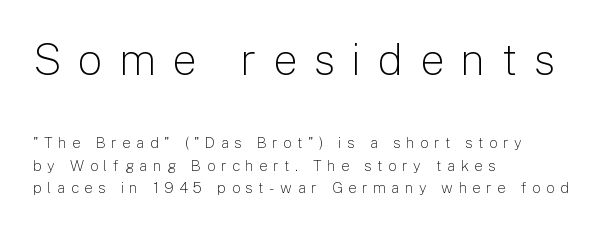
The image shows 44 px light sans-serif type, upright; set left-aligned, normal line spacing (1.48x), unusually wide letter spacing (+0.37 em), not underlined; the first (top) block is 2.93x larger; low stroke contrast and a medium x-height.
